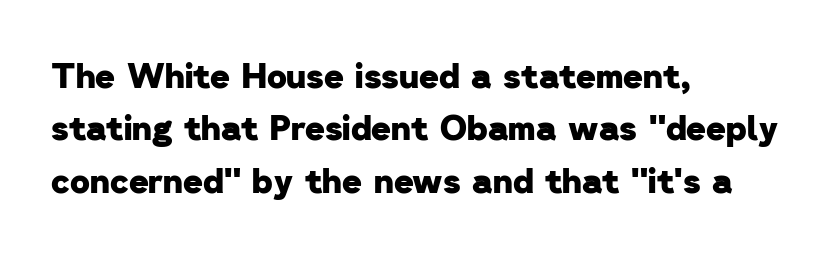
Q: Is the text bold? A: Yes.
Q: Is the typeface a serif or a sans-serif typeface? A: Sans-serif.
Q: Is the text underlined? A: No.
Q: How is the paragraph aligned? A: Left-aligned.
Q: Is the spacing between letters normal or unusually wide? A: Normal.
Q: Is the spacing between lines tight, normal or loose? A: Normal.
Q: Width (condensed, normal, or wide)? A: Normal.
Q: Stroke contrast? A: Low.
Q: x-height? A: Medium.
Q: Monospaced? A: No.
